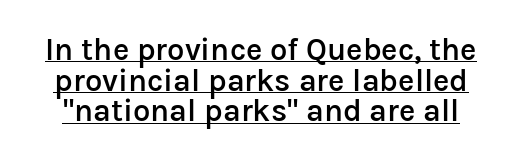
The image shows 31 px semibold sans-serif type, upright; set tight line spacing (0.99x), normal letter spacing, underlined; low stroke contrast and a medium x-height.
